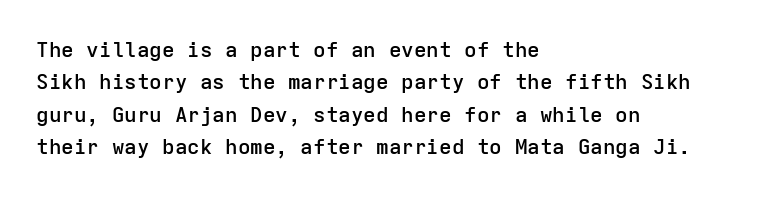
Italic? Not at all — the glyphs are vertical. Visually the block forms a straight wall on the left and a jagged coastline on the right. The horizontal fit of the characters is conventional and even. No word sits above an underline.
